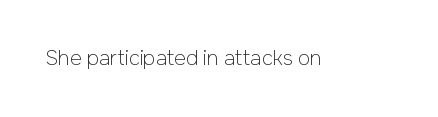
{"italic": "no", "bold": "no", "underline": "no", "letter_spacing": "normal", "letter_spacing_em": 0.0, "glyph_px": 20}
